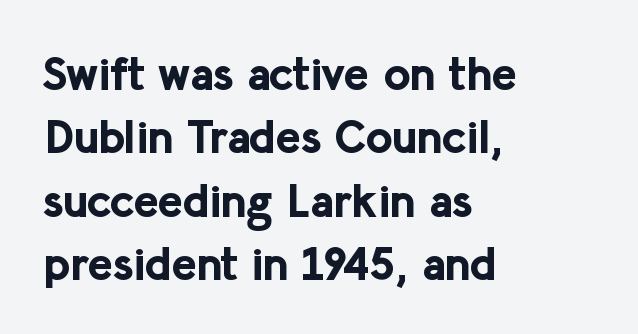
The image shows 47 px bold sans-serif type, upright; set left-aligned, normal line spacing (1.35x), normal letter spacing, not underlined; low stroke contrast and a medium x-height.
